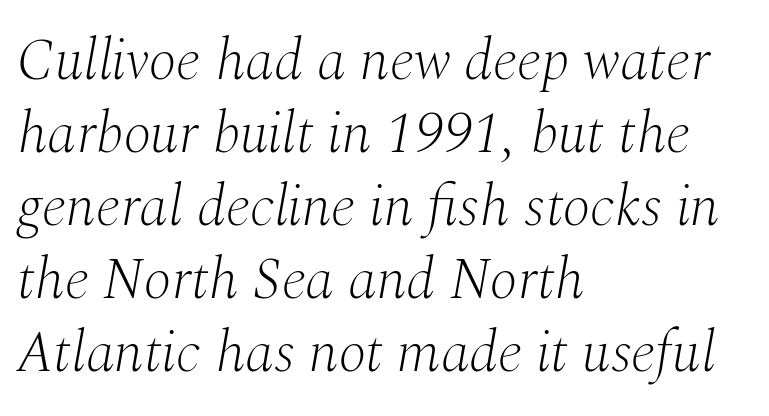
Evenly set lines give the paragraph a standard silhouette. The passage is arranged the way most books set body copy — flush left. No letter is thick-stroked: the sample isn't bold. Observe the lean: these are italic letterforms. Just letters on the line, the space beneath them empty.
